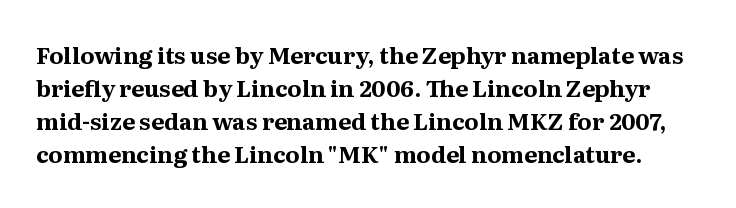
Q: Is the text bold? A: Yes.
Q: Is the text italic (slanted)? A: No, it is upright.
Q: Is the text underlined? A: No.
Q: Is the spacing between letters normal or unusually wide? A: Normal.
Q: Is the spacing between lines tight, normal or loose? A: Normal.
